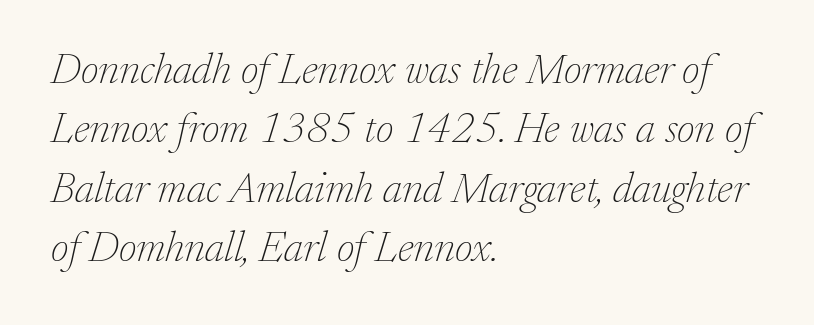
Q: Is the text bold? A: No.
Q: Is the text italic (slanted)? A: Yes, it leans right by about 17 degrees.
Q: Is the typeface a serif or a sans-serif typeface? A: Serif.
Q: Is the text underlined? A: No.
Q: How is the paragraph aligned? A: Left-aligned.
Q: Is the spacing between letters normal or unusually wide? A: Normal.
Q: Is the spacing between lines tight, normal or loose? A: Normal.
Q: Width (condensed, normal, or wide)? A: Normal.
Q: Stroke contrast? A: Low.
Q: x-height? A: Medium.
Q: Monospaced? A: No.
